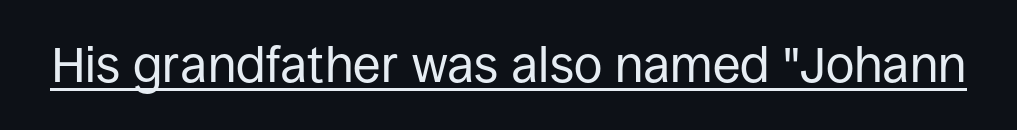
The image shows 50 px regular-weight sans-serif type, upright; set normal letter spacing, underlined; low stroke contrast and a large x-height.
